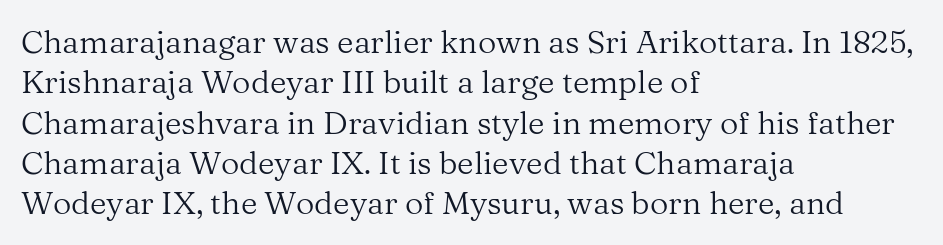
Q: Is the text bold? A: No.
Q: Is the text italic (slanted)? A: No, it is upright.
Q: Is the typeface a serif or a sans-serif typeface? A: Serif.
Q: Is the text underlined? A: No.
Q: How is the paragraph aligned? A: Left-aligned.
Q: Is the spacing between letters normal or unusually wide? A: Normal.
Q: Is the spacing between lines tight, normal or loose? A: Normal.
Q: Width (condensed, normal, or wide)? A: Normal.
Q: Stroke contrast? A: Medium.
Q: x-height? A: Medium.
Q: Monospaced? A: No.
